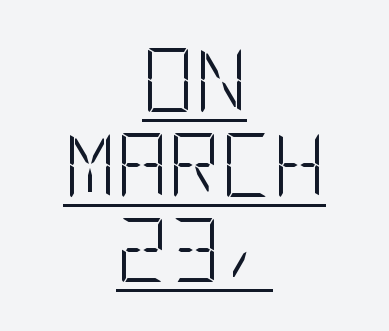
Q: Is the text bold? A: No.
Q: Is the text italic (slanted)? A: No, it is upright.
Q: Is the typeface a serif or a sans-serif typeface? A: Sans-serif.
Q: Is the text underlined? A: Yes.
Q: How is the paragraph aligned? A: Centered.
Q: Is the spacing between letters normal or unusually wide? A: Normal.
Q: Is the spacing between lines tight, normal or loose? A: Normal.
Q: Width (condensed, normal, or wide)? A: Condensed.
Q: Stroke contrast? A: Low.
Q: x-height? A: Large.
